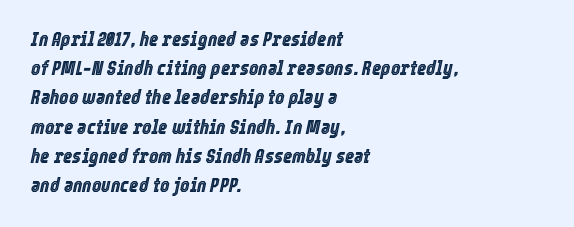
There is no visible air inserted between adjacent glyphs. The area under the type is left untouched. All the whitespace from short lines collects on the right. The rendering applies a slant to the glyphs. If you measured baseline to baseline, you'd find a middling distance.
